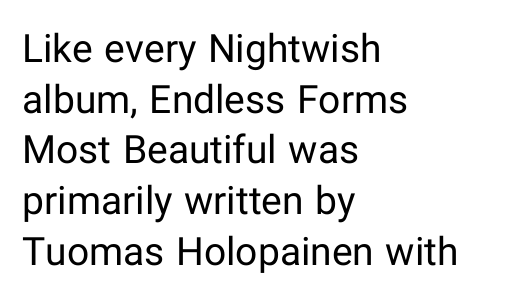
Proportional: the letters do not fall into vertical columns. You can tell from the bare stems that sans-serif type was used. You can tell it's not italic because the verticals are truly vertical. The lines are quadded left. Beneath every word, the page is bare.
